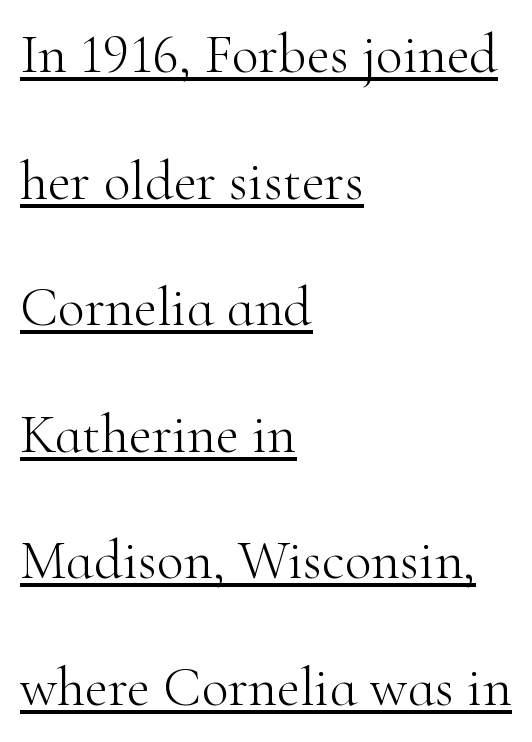
No extra ink here — the face is not bold. The passage shown is typed in a proportional face where columns would drift. Does a line run under the words? Yes, clearly. One glance says open: line gaps are wider than usual.
